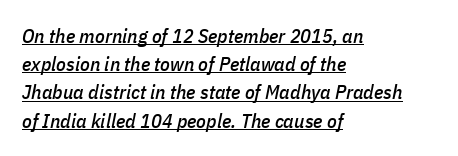
{"italic": "yes", "lean": "right", "slant_degrees": 11, "underline": "yes", "align": "left", "line_spacing": "normal", "line_spacing_ratio": 1.41, "letter_spacing": "normal", "letter_spacing_em": 0.0, "glyph_px": 20}
